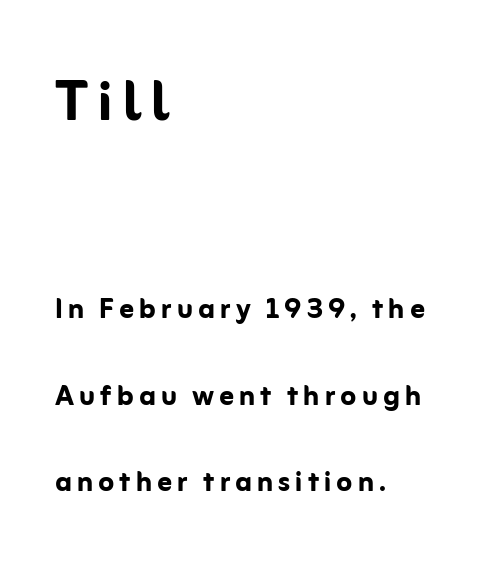
Q: Is the text bold? A: Yes.
Q: Is the text italic (slanted)? A: No, it is upright.
Q: Is the typeface a serif or a sans-serif typeface? A: Sans-serif.
Q: Is the text underlined? A: No.
Q: How is the paragraph aligned? A: Left-aligned.
Q: Is the spacing between lines tight, normal or loose? A: Loose.
Q: Which block of text is set in a larger size, the first (top) or the second (bottom)? A: The first (top) one.
Q: Width (condensed, normal, or wide)? A: Normal.
Q: Stroke contrast? A: Low.
Q: x-height? A: Medium.
Q: Monospaced? A: No.
